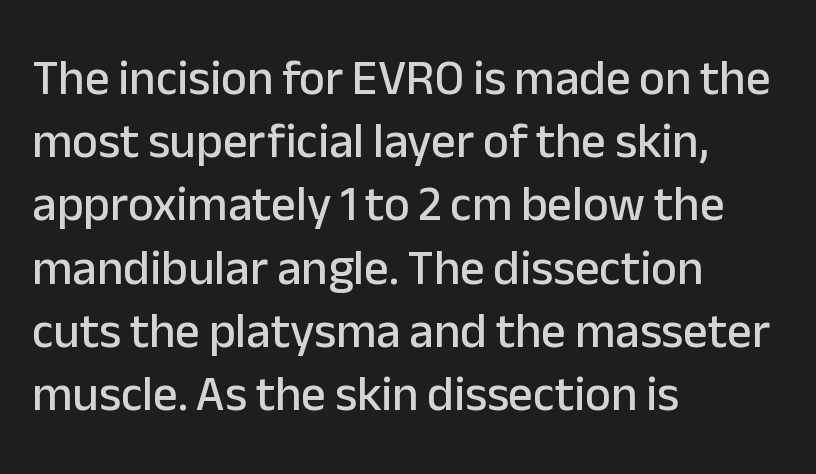
Q: Is the text italic (slanted)? A: No, it is upright.
Q: Is the typeface a serif or a sans-serif typeface? A: Sans-serif.
Q: Is the text underlined? A: No.
Q: How is the paragraph aligned? A: Left-aligned.
Q: Is the spacing between letters normal or unusually wide? A: Normal.
Q: Is the spacing between lines tight, normal or loose? A: Normal.
Q: Width (condensed, normal, or wide)? A: Normal.
Q: Stroke contrast? A: Low.
Q: x-height? A: Medium.
Q: Monospaced? A: No.
